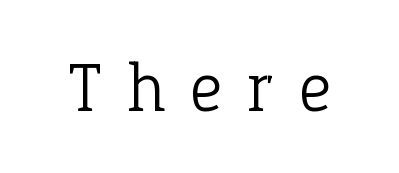
Compared with typical body copy, the letter spacing here is much looser. Classification — serif. The characters are drawn with everyday or finer stroke widths. The string is rendered with underlining switched off. The font's upright variant was chosen for this text.
